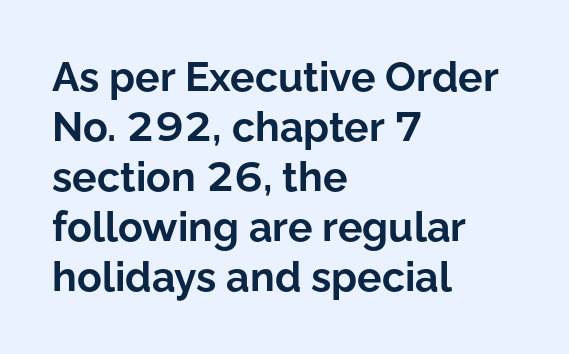
{"serif": "no", "italic": "no", "bold": "yes", "weight": "bold", "width": "normal", "stroke_contrast": "low", "x_height": "medium", "monospaced": "no", "underline": "no", "align": "left", "line_spacing_ratio": 1.22, "letter_spacing": "normal", "letter_spacing_em": 0.0, "glyph_px": 41}
